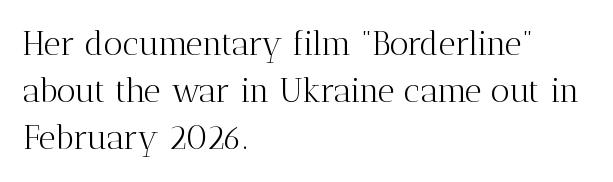
Looks like regular typesetting: each glyph gets only the width it needs. Does extra space separate the letters? No, they use regular spacing. In terms of posture, this sample is upright. The gap between lines stays unmarked. The weight would be labelled regular, book, light, or lighter still. Alignment: flush left.
